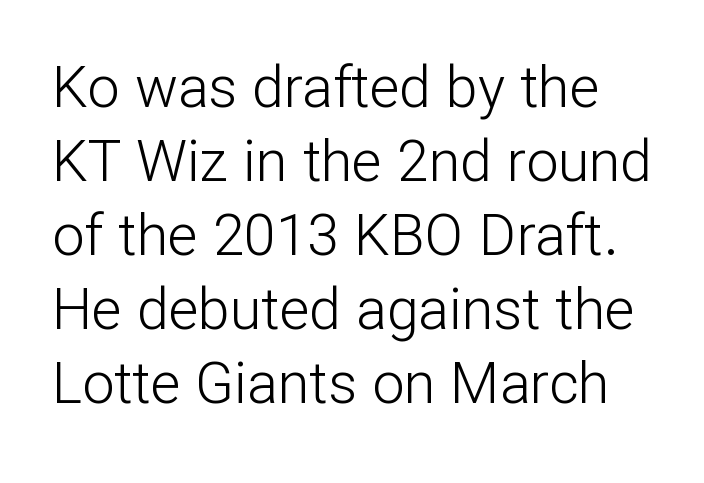
Q: Is the text bold? A: No.
Q: Is the text italic (slanted)? A: No, it is upright.
Q: Is the typeface a serif or a sans-serif typeface? A: Sans-serif.
Q: Is the text underlined? A: No.
Q: Is the spacing between letters normal or unusually wide? A: Normal.
Q: Is the spacing between lines tight, normal or loose? A: Normal.
Q: Width (condensed, normal, or wide)? A: Normal.
Q: Stroke contrast? A: Low.
Q: x-height? A: Medium.
Q: Monospaced? A: No.
